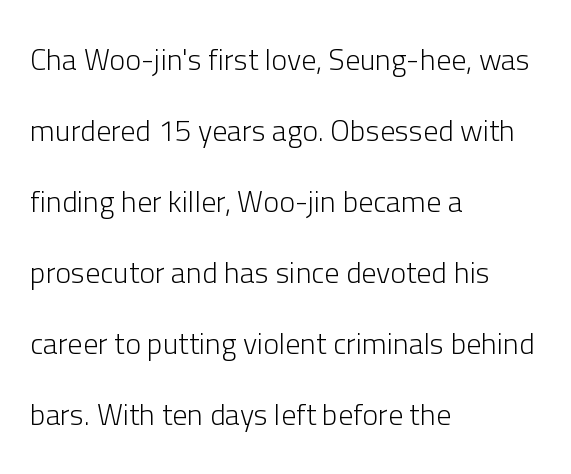
Q: Is the text bold? A: No.
Q: Is the text italic (slanted)? A: No, it is upright.
Q: Is the typeface a serif or a sans-serif typeface? A: Sans-serif.
Q: Is the text underlined? A: No.
Q: How is the paragraph aligned? A: Left-aligned.
Q: Is the spacing between letters normal or unusually wide? A: Normal.
Q: Is the spacing between lines tight, normal or loose? A: Loose.
Q: Width (condensed, normal, or wide)? A: Normal.
Q: Stroke contrast? A: Low.
Q: x-height? A: Medium.
Q: Monospaced? A: No.
